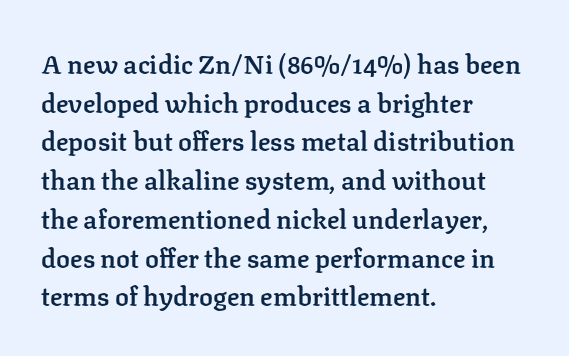
The image shows 26 px text type, upright; set left-aligned, normal line spacing (1.49x), normal letter spacing, not underlined.
